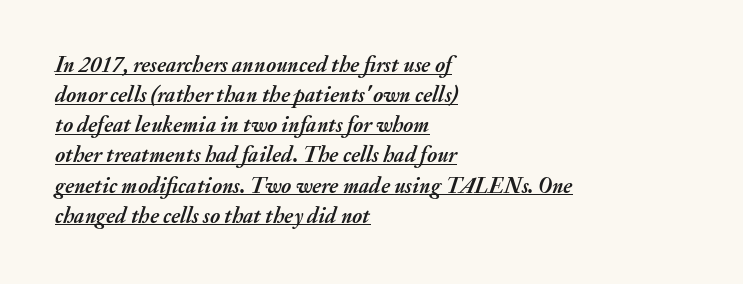
The image shows 22 px bold type, italic (leaning right); set left-aligned, normal line spacing (1.37x), normal letter spacing, underlined.
